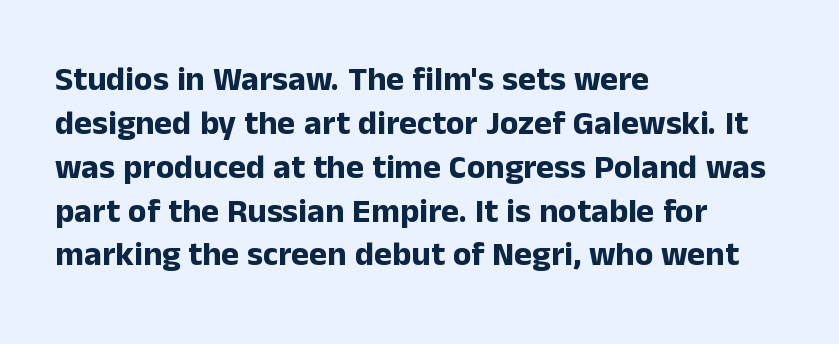
The image shows 34 px bold sans-serif type, upright; set left-aligned, normal line spacing (1.29x), normal letter spacing, not underlined; low stroke contrast and a medium x-height.
